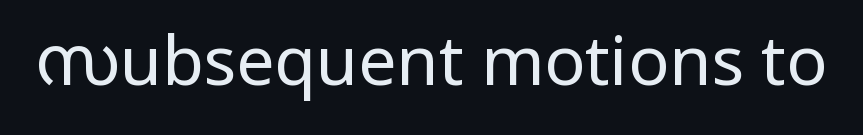
Q: Is the text bold? A: No.
Q: Is the text italic (slanted)? A: No, it is upright.
Q: Is the typeface a serif or a sans-serif typeface? A: Sans-serif.
Q: Is the text underlined? A: No.
Q: Is the spacing between letters normal or unusually wide? A: Normal.
Q: Width (condensed, normal, or wide)? A: Normal.
Q: Stroke contrast? A: Low.
Q: x-height? A: Medium.
Q: Monospaced? A: No.
